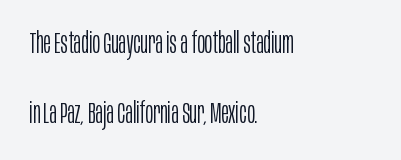
Q: Is the text bold? A: No.
Q: Is the text italic (slanted)? A: No, it is upright.
Q: Is the typeface a serif or a sans-serif typeface? A: Sans-serif.
Q: Is the text underlined? A: No.
Q: How is the paragraph aligned? A: Left-aligned.
Q: Is the spacing between letters normal or unusually wide? A: Normal.
Q: Is the spacing between lines tight, normal or loose? A: Loose.
Q: Width (condensed, normal, or wide)? A: Condensed.
Q: Stroke contrast? A: Low.
Q: x-height? A: Large.
Q: Monospaced? A: No.
